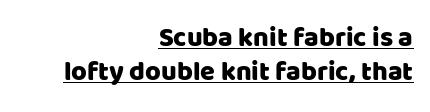
{"italic": "no", "underline": "yes", "align": "right", "line_spacing": "normal", "line_spacing_ratio": 1.27, "letter_spacing": "normal", "letter_spacing_em": 0.0, "glyph_px": 27}
